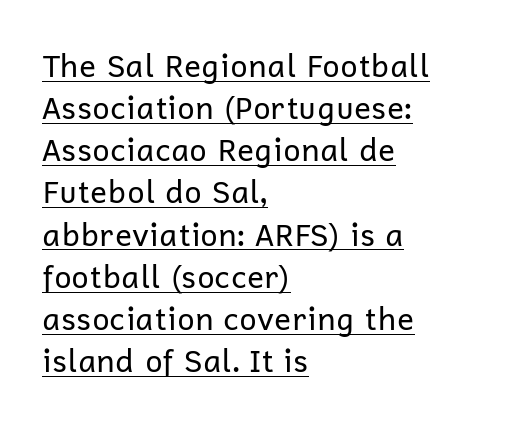
Here the designer chose a conventional face with non-uniform glyph widths. The horizontal fit of the characters is conventional and even. The lines in this sample share a left origin and differ only in where they stop. A typesetter would mark this as roman, not italic. Regarding serifs, this sample does without them. Glance below the letters and you will spot a drawn line.
